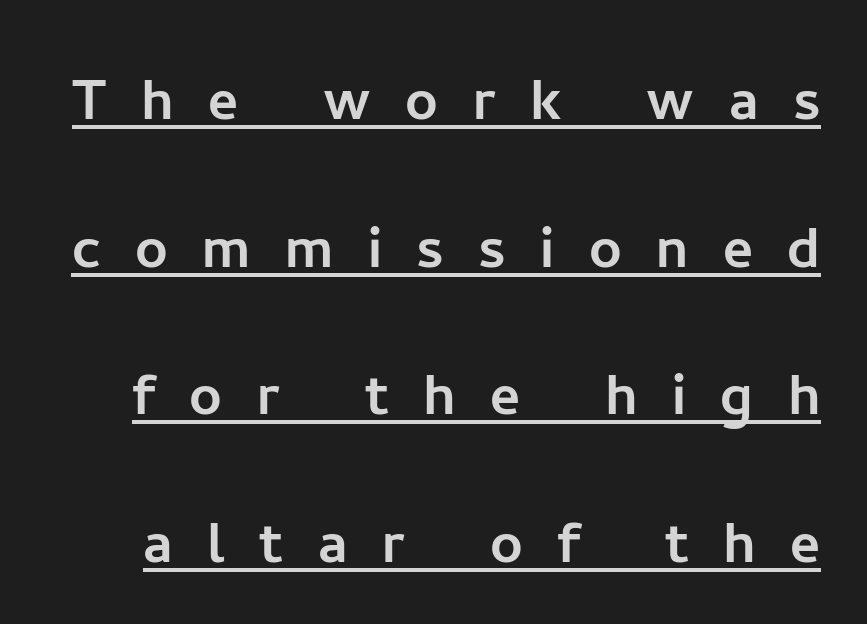
{"serif": "no", "italic": "no", "width": "normal", "stroke_contrast": "low", "x_height": "medium", "monospaced": "no", "underline": "yes", "line_spacing": "loose", "line_spacing_ratio": 2.05, "letter_spacing": "wide", "letter_spacing_em": 0.48, "glyph_px": 72}
